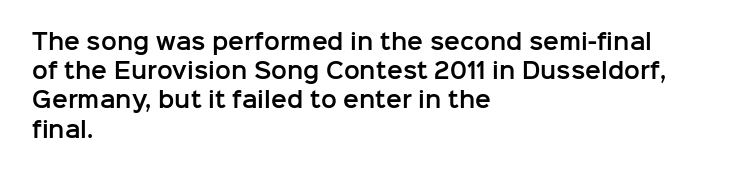
The image shows 21 px text type, upright; set left-aligned, normal line spacing (1.39x), normal letter spacing, not underlined.
